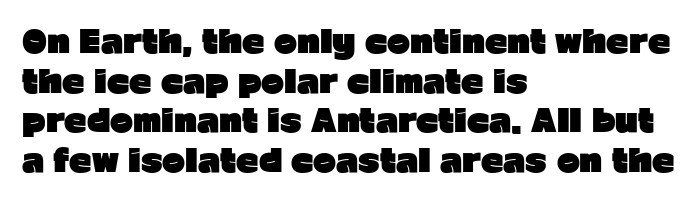
Q: Is the text bold? A: Yes.
Q: Is the text italic (slanted)? A: No, it is upright.
Q: Is the typeface a serif or a sans-serif typeface? A: Sans-serif.
Q: Is the text underlined? A: No.
Q: How is the paragraph aligned? A: Left-aligned.
Q: Is the spacing between letters normal or unusually wide? A: Normal.
Q: Is the spacing between lines tight, normal or loose? A: Normal.
Q: Width (condensed, normal, or wide)? A: Normal.
Q: Stroke contrast? A: Low.
Q: x-height? A: Medium.
Q: Monospaced? A: No.
